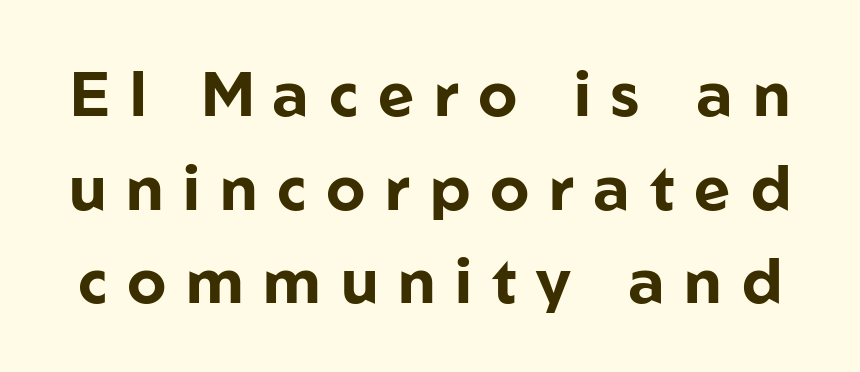
Q: Is the text bold? A: Yes.
Q: Is the text italic (slanted)? A: No, it is upright.
Q: Is the typeface a serif or a sans-serif typeface? A: Sans-serif.
Q: Is the text underlined? A: No.
Q: Is the spacing between letters normal or unusually wide? A: Unusually wide.
Q: Is the spacing between lines tight, normal or loose? A: Normal.
Q: Width (condensed, normal, or wide)? A: Normal.
Q: Stroke contrast? A: Low.
Q: x-height? A: Medium.
Q: Monospaced? A: No.
